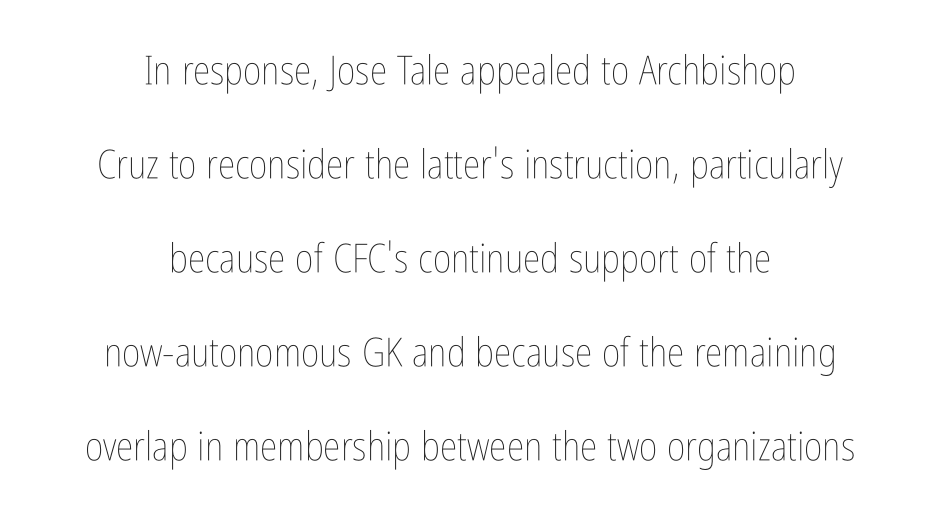
{"italic": "no", "bold": "no", "weight": "thin", "width": "condensed", "stroke_contrast": "low", "x_height": "medium", "monospaced": "no", "underline": "no", "align": "center", "line_spacing": "loose", "line_spacing_ratio": 2.35, "letter_spacing": "normal", "letter_spacing_em": 0.0, "glyph_px": 40}
